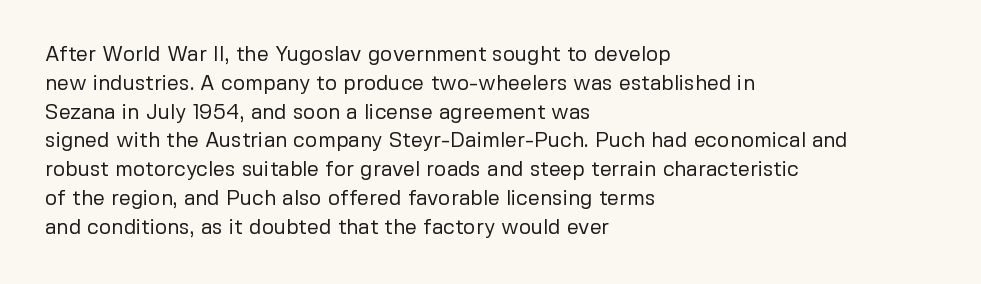
Each new line begins a customary step beneath the previous one. Stems here are at most as thick as an everyday book face. Words appear dense and cohesive because spacing is normal. Descenders hang freely into open space. The axis of the letterforms is exactly vertical.
